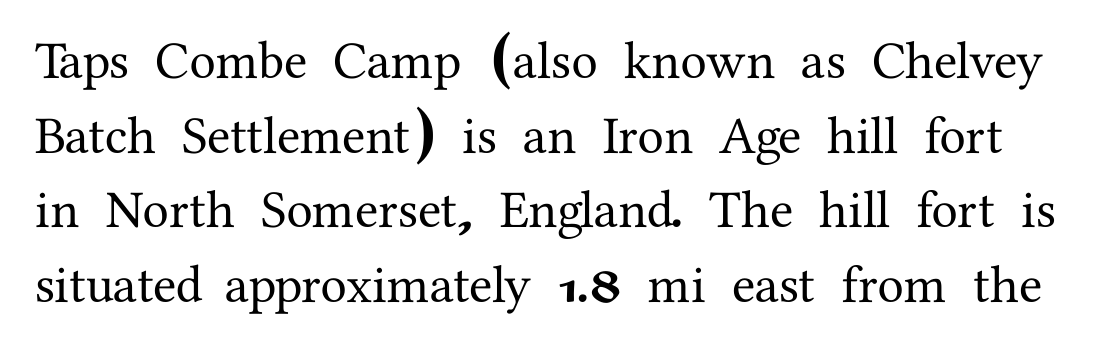
Q: Is the text italic (slanted)? A: No, it is upright.
Q: Is the typeface a serif or a sans-serif typeface? A: Serif.
Q: Is the text underlined? A: No.
Q: Is the spacing between letters normal or unusually wide? A: Normal.
Q: Is the spacing between lines tight, normal or loose? A: Normal.
Q: Width (condensed, normal, or wide)? A: Normal.
Q: Stroke contrast? A: Medium.
Q: x-height? A: Medium.
Q: Monospaced? A: No.
